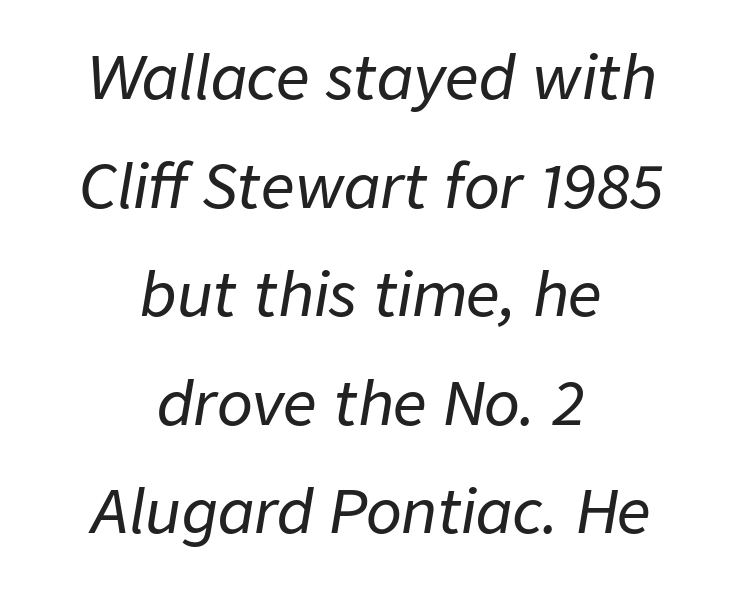
Q: Is the text italic (slanted)? A: Yes, it leans right by about 9 degrees.
Q: Is the text underlined? A: No.
Q: How is the paragraph aligned? A: Centered.
Q: Is the spacing between letters normal or unusually wide? A: Normal.
Q: Width (condensed, normal, or wide)? A: Normal.
Q: Stroke contrast? A: Low.
Q: x-height? A: Medium.
Q: Monospaced? A: No.
